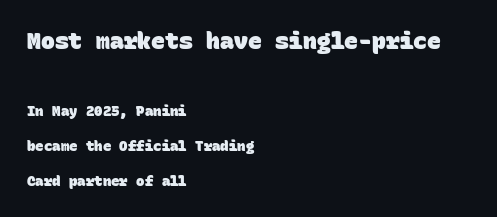
{"bold": "yes", "underline": "no", "align": "left", "line_spacing": "loose", "line_spacing_ratio": 2.48, "letter_spacing": "normal", "letter_spacing_em": 0.0, "larger_block": "first", "size_ratio": 1.64, "glyph_px": 23}
